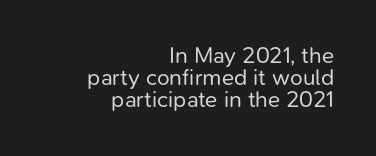
Tightly led — the rows are bunched. Letter spacing: default. The paragraph has a hard right edge and a soft left edge. Think standard paragraph weight, or any step lighter than that.
